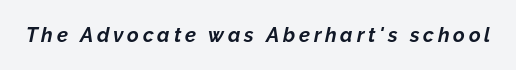
{"italic": "yes", "lean": "right", "slant_degrees": 12, "bold": "yes", "underline": "no", "glyph_px": 20}
